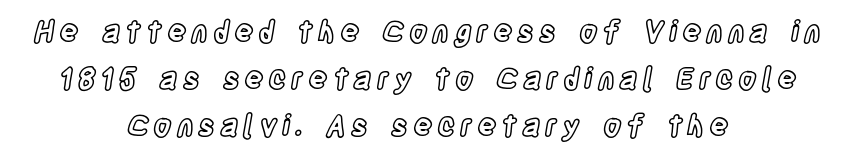
Each line is balanced around a shared central axis. The face used here is proportionally spaced, like ordinary book or web type. Descender tails drop into unmarked territory. If you measured baseline to baseline, you'd find a middling distance.
